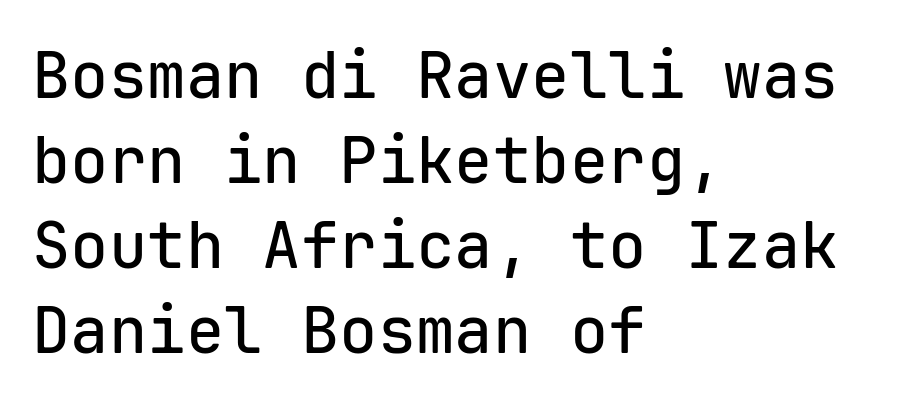
No italicization has been applied; the sample stays upright. Horizontally, the lines are justified to the leading edge only. The letters sit at their default tracking, neither squeezed nor spread. The glyphs in this specimen are sans serif. The words here are not underlined. The letters march in equal steps, a hallmark of fixed-pitch type.
